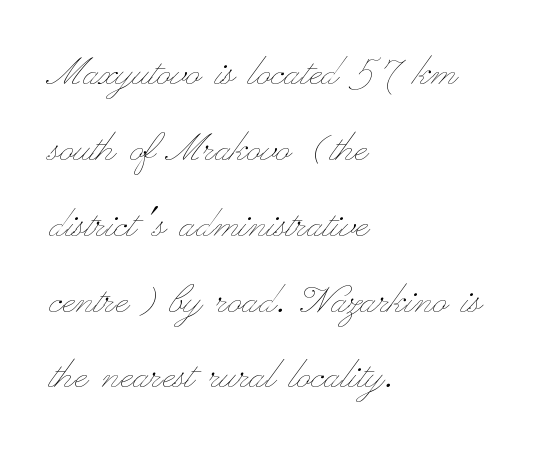
Typeset ragged right — the left edge is the straight one. Looks like regular typesetting: each glyph gets only the width it needs. The area under the type is left untouched. What's the leading like? Ordinary, nothing unusual. Stems here are at most as thick as an everyday book face. The letterforms sit shoulder to shoulder at normal distance.
